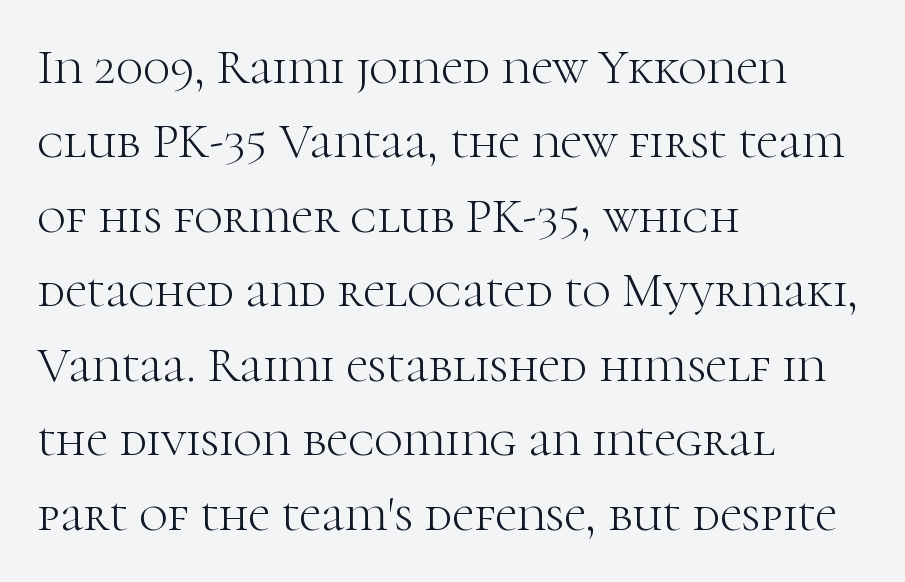
The face used here is proportionally spaced, like ordinary book or web type. Caption: multi-line text, flush left, ragged right. A serif font was chosen for this passage. The horizontal fit of the characters is conventional and even. Ink coverage per letter is moderate at most.
